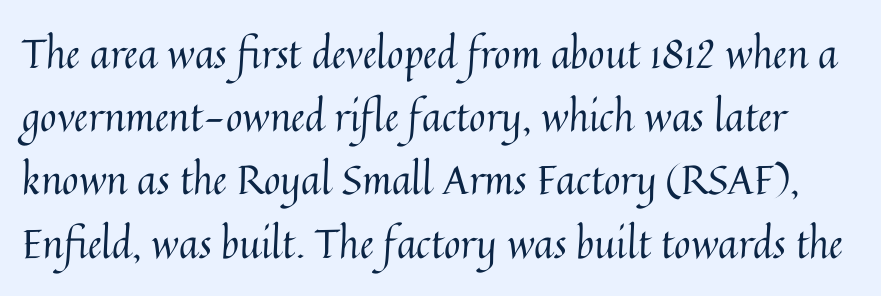
{"bold": "no", "weight": "regular", "width": "normal", "stroke_contrast": "medium", "x_height": "medium", "monospaced": "no", "underline": "no", "line_spacing": "normal", "line_spacing_ratio": 1.58, "letter_spacing": "normal", "letter_spacing_em": 0.0, "glyph_px": 40}
